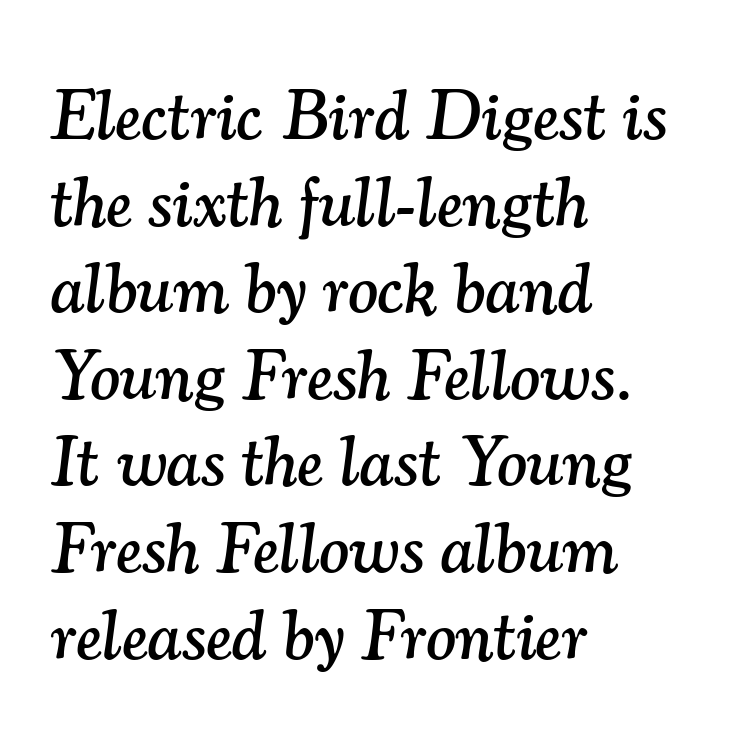
Q: Is the text italic (slanted)? A: Yes, it leans right by about 7 degrees.
Q: Is the typeface a serif or a sans-serif typeface? A: Serif.
Q: Is the text underlined? A: No.
Q: How is the paragraph aligned? A: Left-aligned.
Q: Is the spacing between letters normal or unusually wide? A: Normal.
Q: Width (condensed, normal, or wide)? A: Normal.
Q: Stroke contrast? A: Medium.
Q: x-height? A: Small.
Q: Monospaced? A: No.
